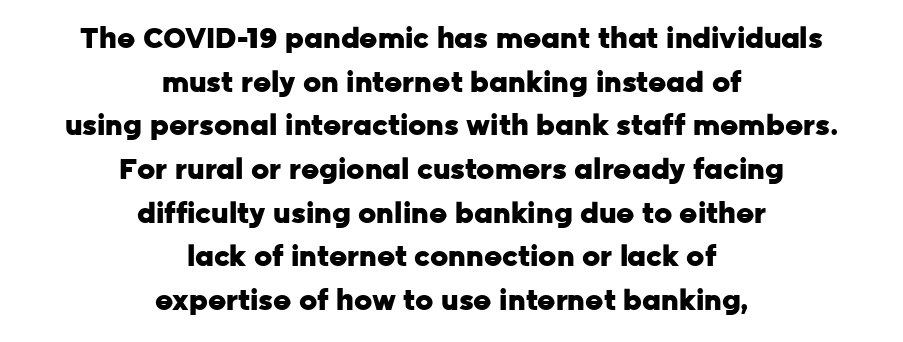
Q: Is the text bold? A: Yes.
Q: Is the text italic (slanted)? A: No, it is upright.
Q: Is the typeface a serif or a sans-serif typeface? A: Sans-serif.
Q: Is the text underlined? A: No.
Q: How is the paragraph aligned? A: Centered.
Q: Is the spacing between letters normal or unusually wide? A: Normal.
Q: Is the spacing between lines tight, normal or loose? A: Normal.
Q: Width (condensed, normal, or wide)? A: Normal.
Q: Stroke contrast? A: Low.
Q: x-height? A: Medium.
Q: Monospaced? A: No.
